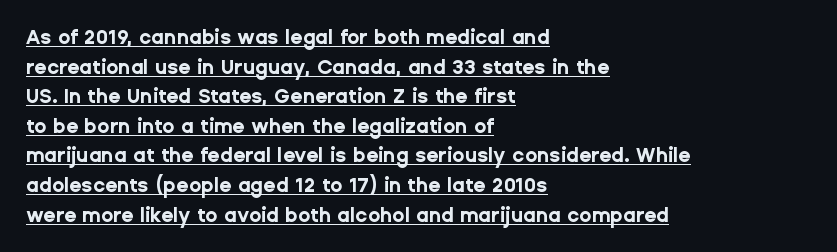
{"italic": "no", "bold": "yes", "underline": "yes", "align": "left", "line_spacing": "normal", "line_spacing_ratio": 1.48, "letter_spacing": "normal", "letter_spacing_em": 0.0, "glyph_px": 20}
